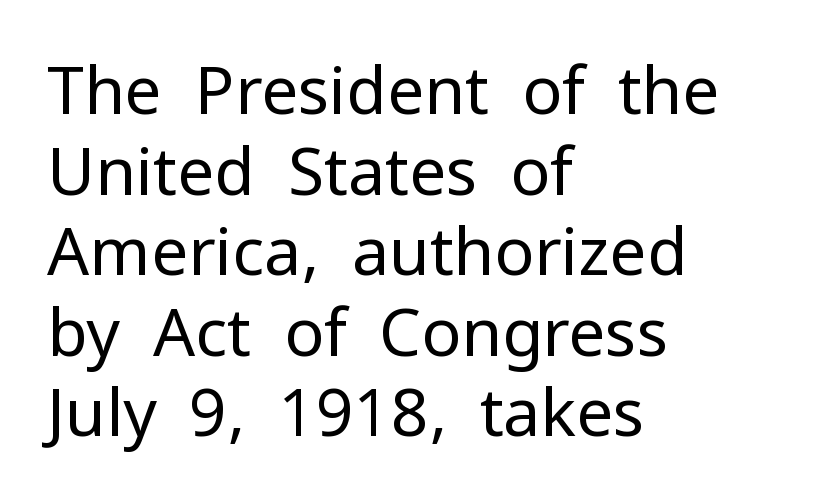
Q: Is the text bold? A: No.
Q: Is the text italic (slanted)? A: No, it is upright.
Q: Is the typeface a serif or a sans-serif typeface? A: Sans-serif.
Q: Is the text underlined? A: No.
Q: How is the paragraph aligned? A: Left-aligned.
Q: Is the spacing between letters normal or unusually wide? A: Normal.
Q: Width (condensed, normal, or wide)? A: Normal.
Q: Stroke contrast? A: Low.
Q: x-height? A: Medium.
Q: Monospaced? A: No.
